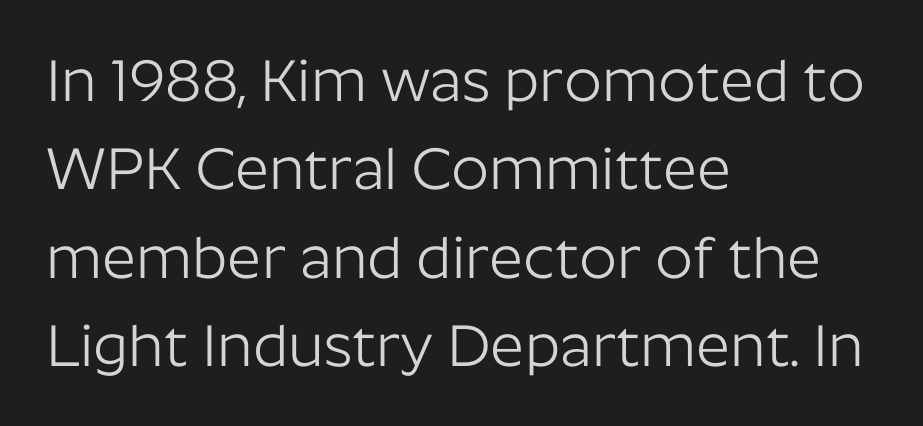
Q: Is the text bold? A: No.
Q: Is the text italic (slanted)? A: No, it is upright.
Q: Is the typeface a serif or a sans-serif typeface? A: Sans-serif.
Q: Is the text underlined? A: No.
Q: How is the paragraph aligned? A: Left-aligned.
Q: Is the spacing between letters normal or unusually wide? A: Normal.
Q: Is the spacing between lines tight, normal or loose? A: Normal.
Q: Width (condensed, normal, or wide)? A: Normal.
Q: Stroke contrast? A: Low.
Q: x-height? A: Medium.
Q: Monospaced? A: No.
